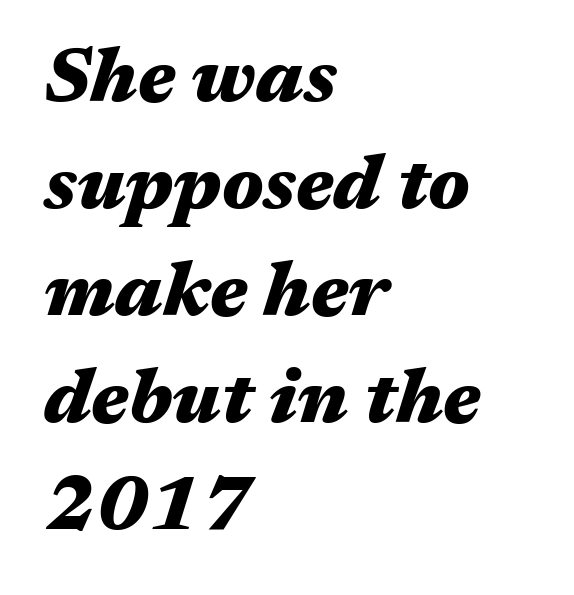
The image shows 77 px heavy, wide type, italic (leaning right); set left-aligned, normal line spacing (1.39x), normal letter spacing, not underlined; medium stroke contrast and a medium x-height.
